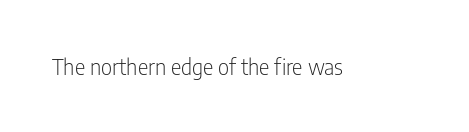
The space directly below the letters is spotless. Quick note: not italic, upright. The line texture is even and compact thanks to regular tracking. These glyphs show unthickened strokes, regular width or finer.
